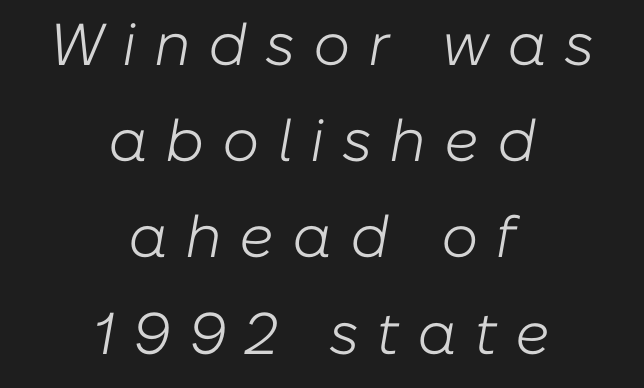
Proportional: the letters do not fall into vertical columns. The face used here has a pronounced slope to its letters. The typesetting does not lean heavy: it is not bold. This sample keeps an unexceptional amount of space between lines.
